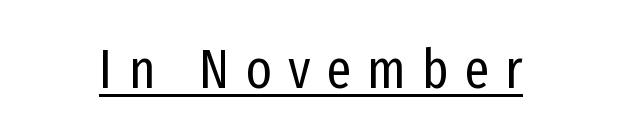
Q: Is the text bold? A: No.
Q: Is the text italic (slanted)? A: No, it is upright.
Q: Is the typeface a serif or a sans-serif typeface? A: Sans-serif.
Q: Is the text underlined? A: Yes.
Q: Is the spacing between letters normal or unusually wide? A: Unusually wide.
Q: Width (condensed, normal, or wide)? A: Condensed.
Q: Stroke contrast? A: Low.
Q: x-height? A: Medium.
Q: Monospaced? A: No.
